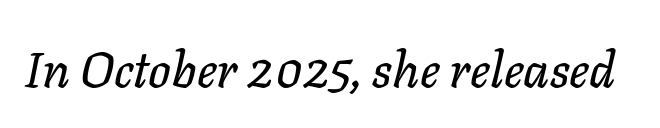
A typesetter would mark this as italic. A typesetter would call this zero additional tracking. The passage shown is not underscored anywhere. Do the characters align in a grid? No, the font is proportional.
